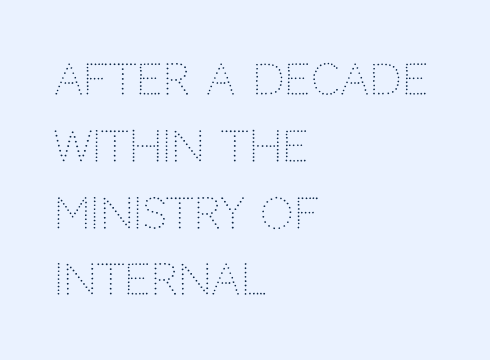
{"serif": "no", "italic": "no", "bold": "no", "weight": "light", "width": "normal", "stroke_contrast": "low", "x_height": "large", "monospaced": "no", "underline": "no", "align": "left", "line_spacing": "normal", "line_spacing_ratio": 1.59, "letter_spacing": "normal", "letter_spacing_em": 0.0, "glyph_px": 42}
